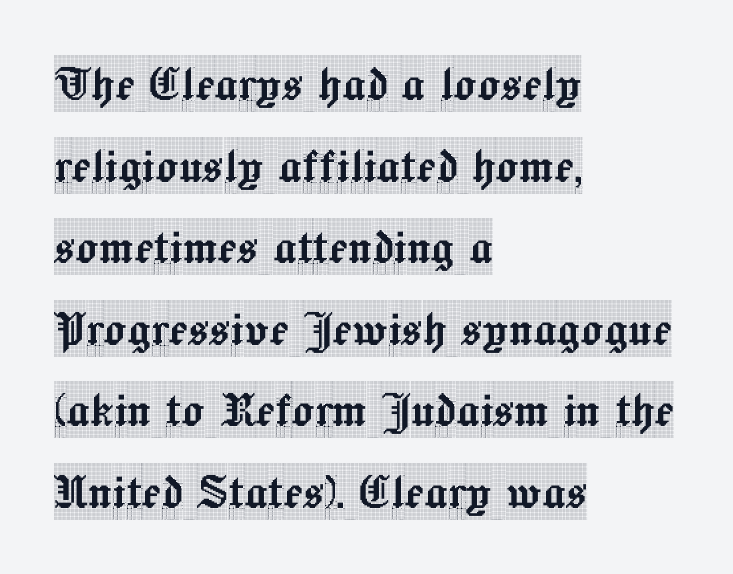
Q: Is the text italic (slanted)? A: No, it is upright.
Q: Is the typeface a serif or a sans-serif typeface? A: Serif.
Q: Is the text underlined? A: No.
Q: How is the paragraph aligned? A: Left-aligned.
Q: Is the spacing between letters normal or unusually wide? A: Normal.
Q: Is the spacing between lines tight, normal or loose? A: Normal.
Q: Width (condensed, normal, or wide)? A: Condensed.
Q: x-height? A: Large.
Q: Monospaced? A: No.
